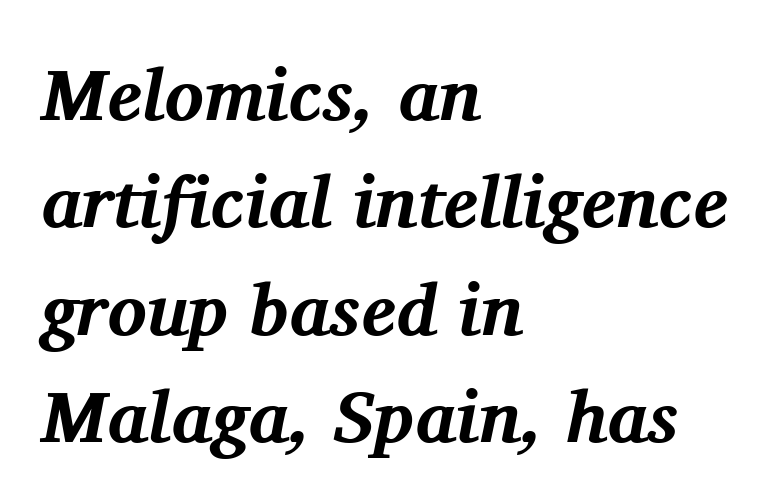
Yep, that's italic — everything's leaning. Type without underlining. The rendering anchors every line to the left-hand side. The face used here is proportionally spaced, like ordinary book or web type.
